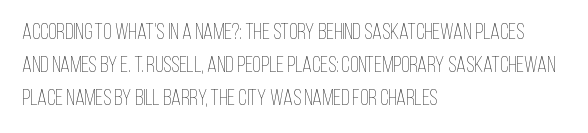
Q: Is the text bold? A: No.
Q: Is the text italic (slanted)? A: No, it is upright.
Q: Is the text underlined? A: No.
Q: How is the paragraph aligned? A: Left-aligned.
Q: Is the spacing between letters normal or unusually wide? A: Normal.
Q: Is the spacing between lines tight, normal or loose? A: Normal.
